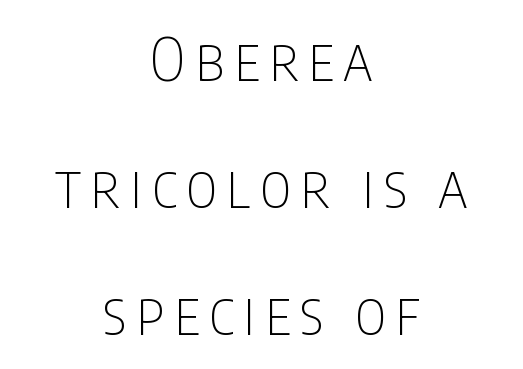
The image shows 60 px thin, condensed sans-serif type, upright; set centered, loose line spacing (2.12x), not underlined; low stroke contrast and a large x-height.
